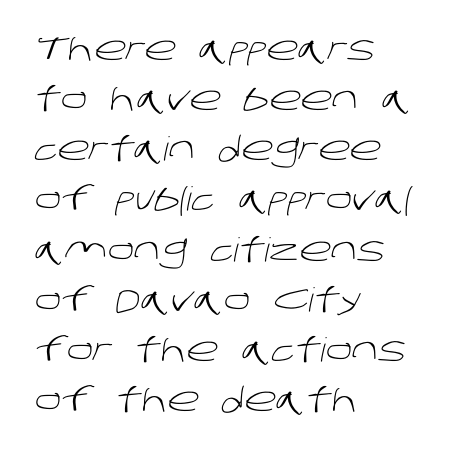
Here the designer chose a conventional face with non-uniform glyph widths. Check under the words: just untouched page. Weight: not bold — regular or lighter. I'd call this a sans setting — the letters go barefoot. This sample keeps an unexceptional amount of space between lines. Characters follow at the spacing the type designer built in.
